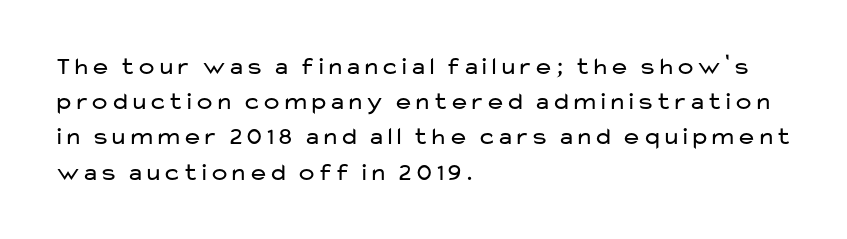
{"italic": "no", "bold": "no", "underline": "no", "align": "left", "line_spacing": "normal", "line_spacing_ratio": 1.41, "letter_spacing": "normal", "letter_spacing_em": 0.0, "glyph_px": 25}
